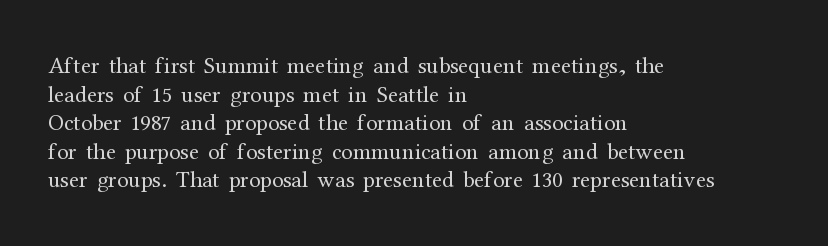
{"italic": "no", "bold": "no", "underline": "no", "align": "left", "line_spacing_ratio": 1.24, "letter_spacing": "normal", "letter_spacing_em": 0.0, "glyph_px": 23}
